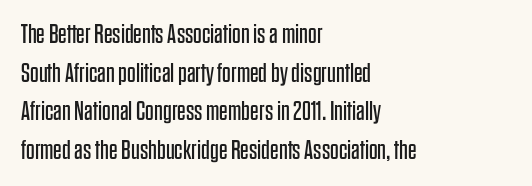
Stroke thickness stays within the range of a standard reading face or lighter. Notice how descenders clear the ascenders below comfortably — that's standard leading. There is no visible air inserted between adjacent glyphs. Casual observation: everything's shoved over to the left. The specimen omits any rule beneath the text block's lines. The letters stand straight up with perfectly vertical stems.
